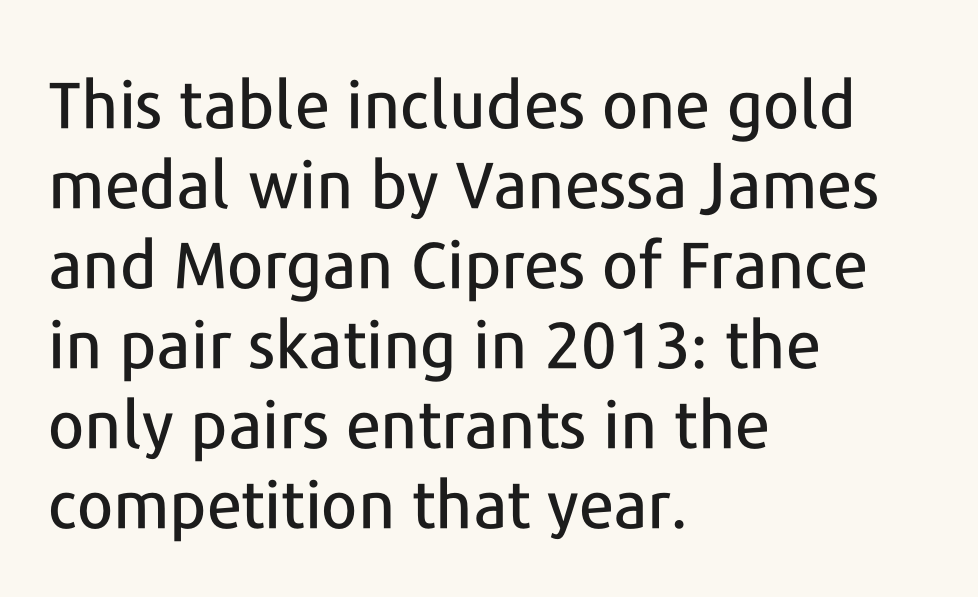
Q: Is the text italic (slanted)? A: No, it is upright.
Q: Is the typeface a serif or a sans-serif typeface? A: Sans-serif.
Q: Is the text underlined? A: No.
Q: How is the paragraph aligned? A: Left-aligned.
Q: Is the spacing between letters normal or unusually wide? A: Normal.
Q: Width (condensed, normal, or wide)? A: Normal.
Q: Stroke contrast? A: Low.
Q: x-height? A: Medium.
Q: Monospaced? A: No.
